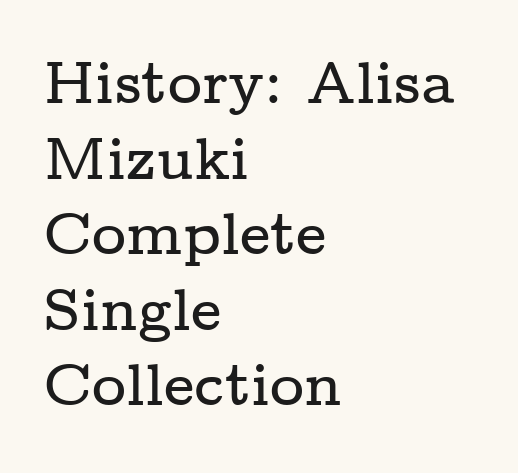
Q: Is the text italic (slanted)? A: No, it is upright.
Q: Is the typeface a serif or a sans-serif typeface? A: Serif.
Q: Is the text underlined? A: No.
Q: How is the paragraph aligned? A: Left-aligned.
Q: Is the spacing between letters normal or unusually wide? A: Normal.
Q: Is the spacing between lines tight, normal or loose? A: Normal.
Q: Width (condensed, normal, or wide)? A: Wide.
Q: Stroke contrast? A: Low.
Q: x-height? A: Medium.
Q: Monospaced? A: No.
